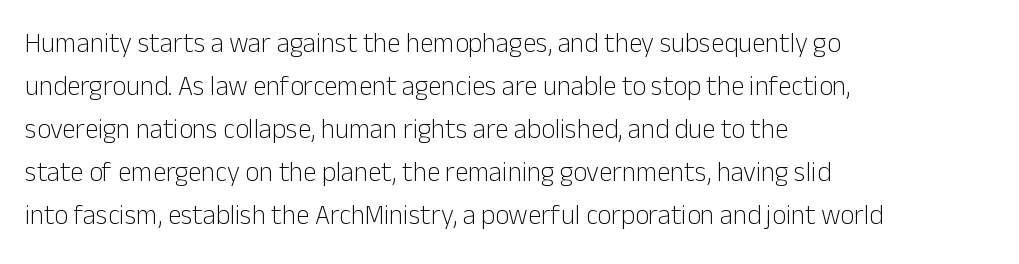
{"italic": "no", "bold": "no", "underline": "no", "align": "left", "line_spacing": "normal", "line_spacing_ratio": 1.59, "letter_spacing": "normal", "letter_spacing_em": 0.0, "glyph_px": 27}
